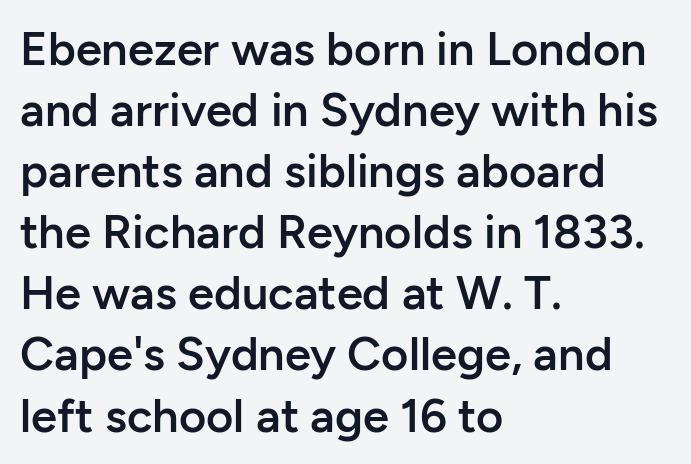
The image shows 47 px semibold sans-serif type, upright; set left-aligned, normal line spacing (1.3x), normal letter spacing, not underlined; low stroke contrast and a medium x-height.
